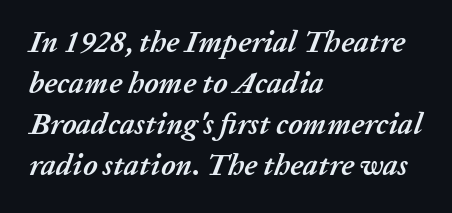
{"italic": "yes", "lean": "right", "slant_degrees": 20, "bold": "yes", "weight": "semibold", "width": "normal", "stroke_contrast": "low", "x_height": "medium", "monospaced": "no", "underline": "no", "align": "left", "line_spacing": "normal", "line_spacing_ratio": 1.37, "letter_spacing": "normal", "letter_spacing_em": 0.0, "glyph_px": 30}
